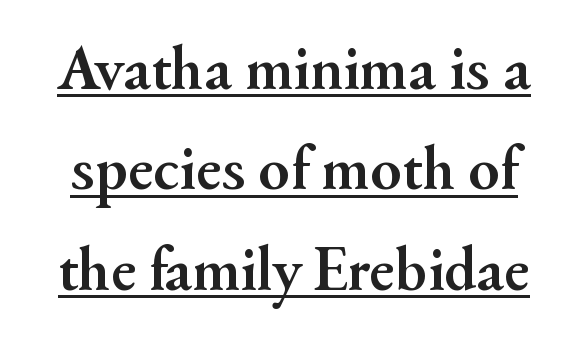
Q: Is the text bold? A: Yes.
Q: Is the text italic (slanted)? A: No, it is upright.
Q: Is the typeface a serif or a sans-serif typeface? A: Serif.
Q: Is the text underlined? A: Yes.
Q: Is the spacing between letters normal or unusually wide? A: Normal.
Q: Is the spacing between lines tight, normal or loose? A: Normal.
Q: Width (condensed, normal, or wide)? A: Normal.
Q: Stroke contrast? A: Medium.
Q: x-height? A: Small.
Q: Monospaced? A: No.
